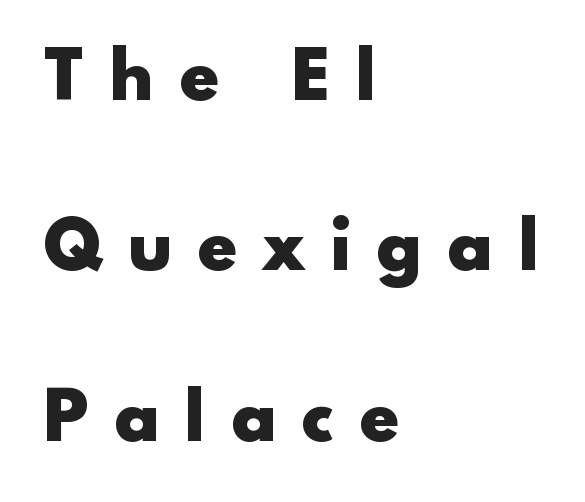
Every character sits straight up, as roman type does. The rendering uses natural spacing where letterforms have individual widths. This rendering widens character spacing well past its baseline value. What weight is shown? A full bold with thick strokes. Underlining? Definitely not there.
